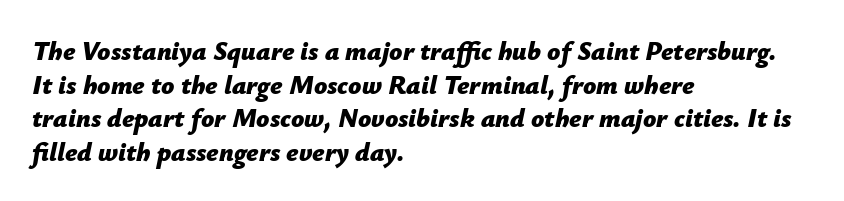
Q: Is the text bold? A: Yes.
Q: Is the text italic (slanted)? A: Yes, it leans right by about 12 degrees.
Q: Is the text underlined? A: No.
Q: How is the paragraph aligned? A: Left-aligned.
Q: Is the spacing between letters normal or unusually wide? A: Normal.
Q: Is the spacing between lines tight, normal or loose? A: Normal.
